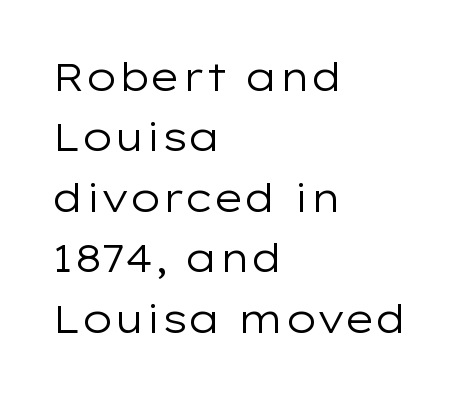
{"serif": "no", "italic": "no", "bold": "no", "weight": "regular", "width": "wide", "stroke_contrast": "low", "x_height": "medium", "monospaced": "no", "underline": "no", "align": "left", "line_spacing": "normal", "line_spacing_ratio": 1.55, "letter_spacing": "normal", "letter_spacing_em": 0.0, "glyph_px": 39}
